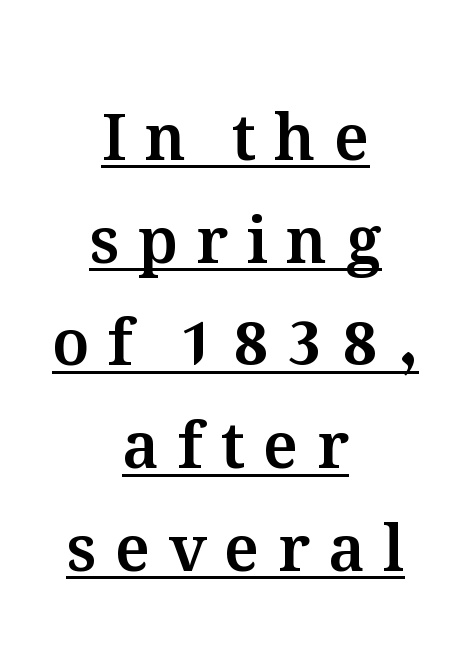
The image shows 63 px text type, upright; set centered, normal line spacing (1.63x), unusually wide letter spacing (+0.29 em), underlined; medium stroke contrast and a medium x-height.
